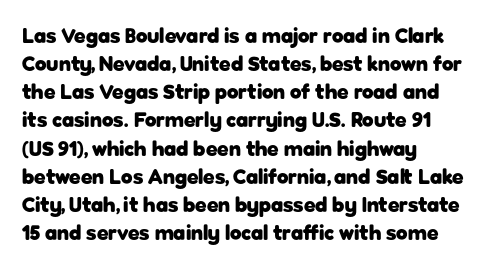
The image shows 21 px bold type, upright; set left-aligned, normal line spacing (1.34x), normal letter spacing, not underlined.
